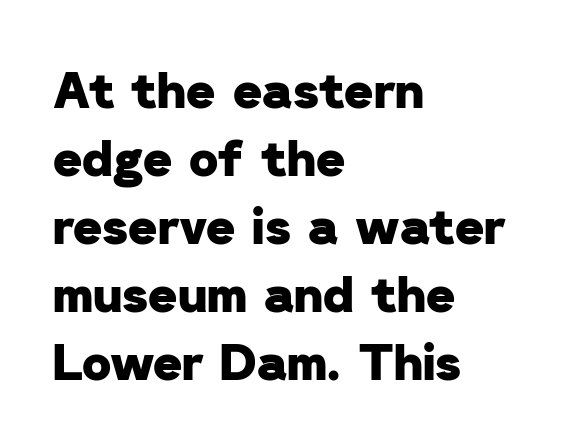
The image shows 50 px heavy sans-serif type; set left-aligned, normal line spacing (1.36x), normal letter spacing, not underlined; low stroke contrast and a medium x-height.
